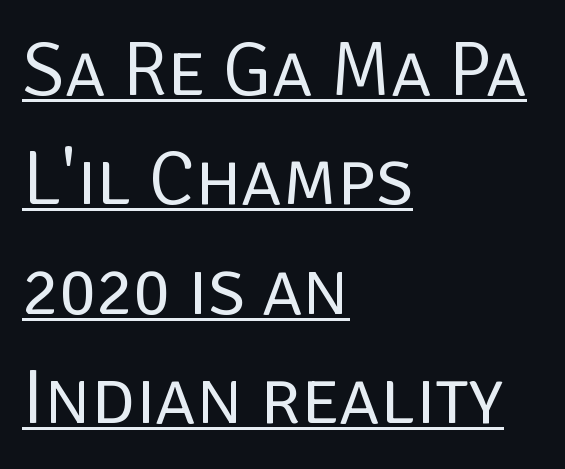
Q: Is the text bold? A: No.
Q: Is the text italic (slanted)? A: No, it is upright.
Q: Is the typeface a serif or a sans-serif typeface? A: Sans-serif.
Q: Is the text underlined? A: Yes.
Q: How is the paragraph aligned? A: Left-aligned.
Q: Is the spacing between letters normal or unusually wide? A: Normal.
Q: Is the spacing between lines tight, normal or loose? A: Normal.
Q: Width (condensed, normal, or wide)? A: Normal.
Q: Stroke contrast? A: Low.
Q: x-height? A: Large.
Q: Monospaced? A: No.
